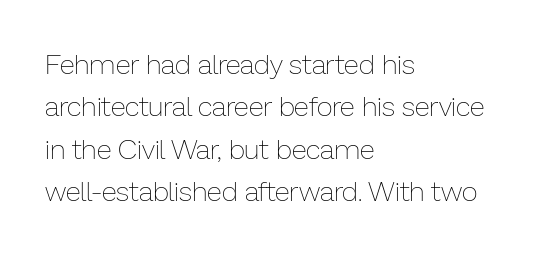
{"italic": "no", "bold": "no", "weight": "thin", "width": "normal", "stroke_contrast": "low", "x_height": "medium", "monospaced": "no", "underline": "no", "align": "left", "line_spacing": "normal", "line_spacing_ratio": 1.51, "letter_spacing": "normal", "letter_spacing_em": 0.0, "glyph_px": 28}
